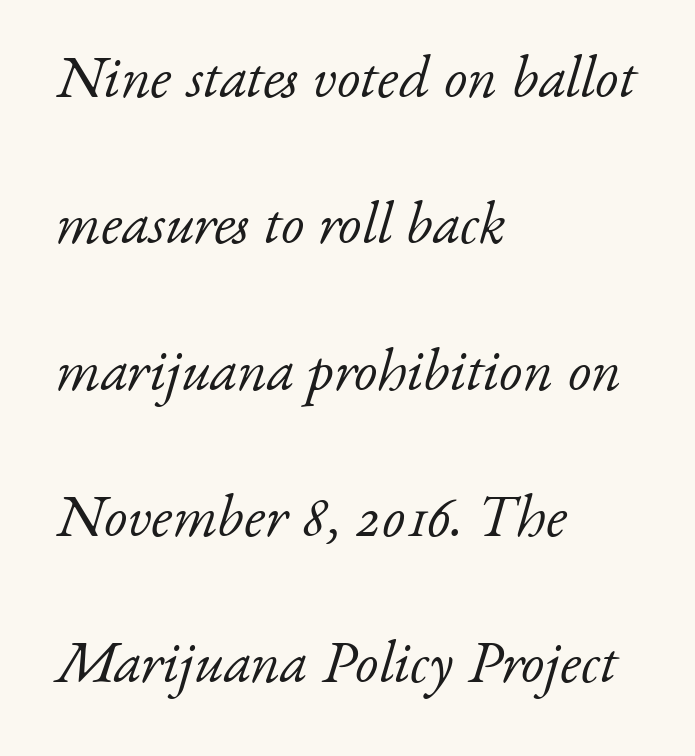
There's an unmistakable incline to the writing here. Caption: multi-line text, flush left, ragged right. What's the leading like? Stretched, with rows far apart. The passage shown is not underscored anywhere.
